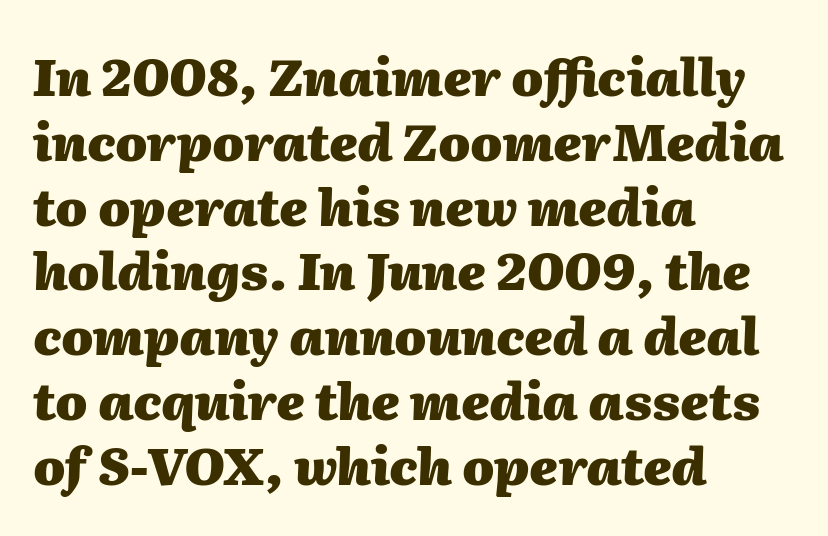
Note the varied advance widths — an 'i' is clearly narrower than an 'm'. Typesetter's note: full bold, strokes at maximum text heaviness. The typesetter chose a ragged-right arrangement here. Does extra space separate the letters? No, they use regular spacing. The text carries the slant typical of an italic or oblique font. The baseline area is clear.
